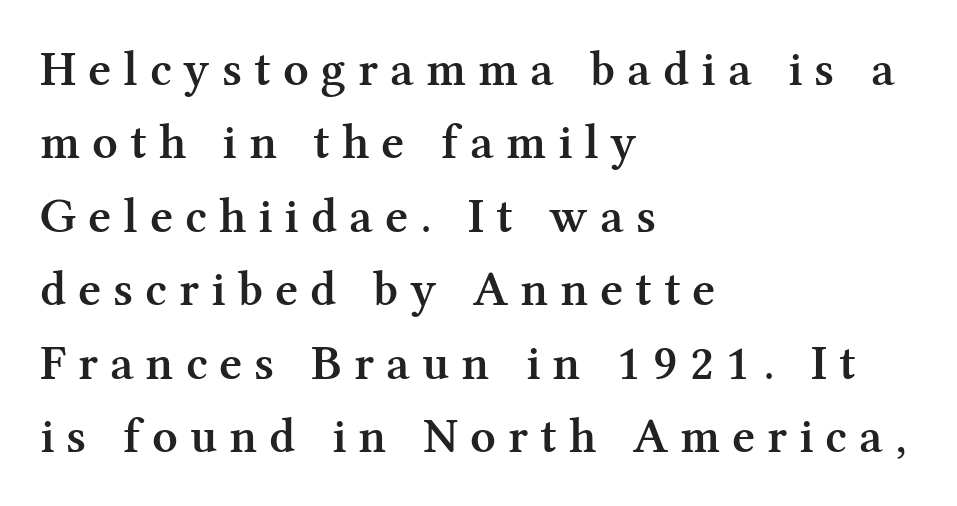
Q: Is the text bold? A: Semi-bold.
Q: Is the text italic (slanted)? A: No, it is upright.
Q: Is the typeface a serif or a sans-serif typeface? A: Serif.
Q: Is the text underlined? A: No.
Q: How is the paragraph aligned? A: Left-aligned.
Q: Is the spacing between letters normal or unusually wide? A: Unusually wide.
Q: Is the spacing between lines tight, normal or loose? A: Normal.
Q: Width (condensed, normal, or wide)? A: Normal.
Q: Stroke contrast? A: Medium.
Q: x-height? A: Medium.
Q: Monospaced? A: No.
